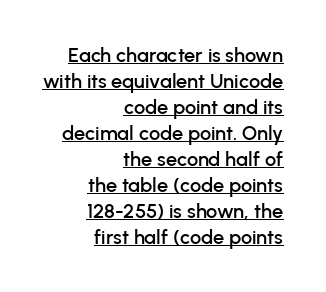
{"italic": "no", "underline": "yes", "align": "right", "line_spacing": "normal", "line_spacing_ratio": 1.3, "letter_spacing": "normal", "letter_spacing_em": 0.0, "glyph_px": 20}
